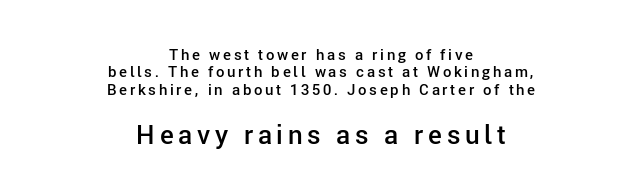
Q: Is the text bold? A: Semi-bold.
Q: Is the text italic (slanted)? A: No, it is upright.
Q: Is the text underlined? A: No.
Q: How is the paragraph aligned? A: Centered.
Q: Which block of text is set in a larger size, the first (top) or the second (bottom)? A: The second (bottom) one.
